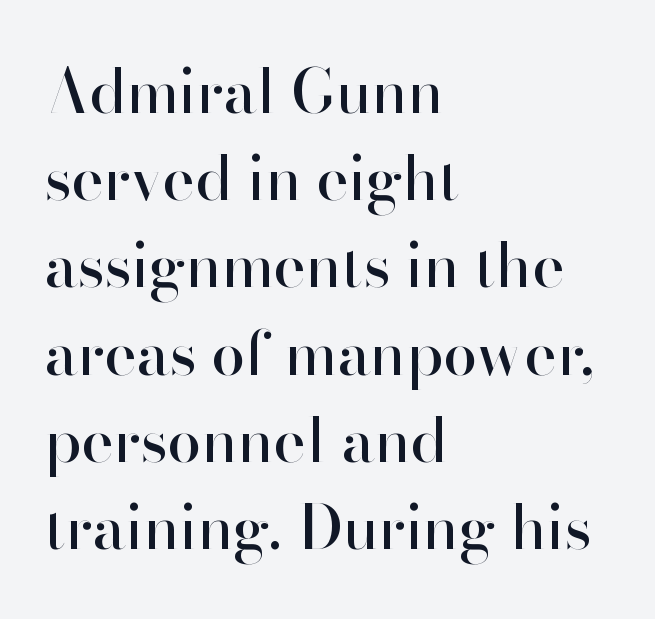
Beneath every word, the page is bare. Character widths vary here, with narrow letters taking less room than wide ones. What kind of face is this? One without serifs — a sans. Nobody touched the tracking dial on this one. The lettering holds an erect, upright posture throughout.
